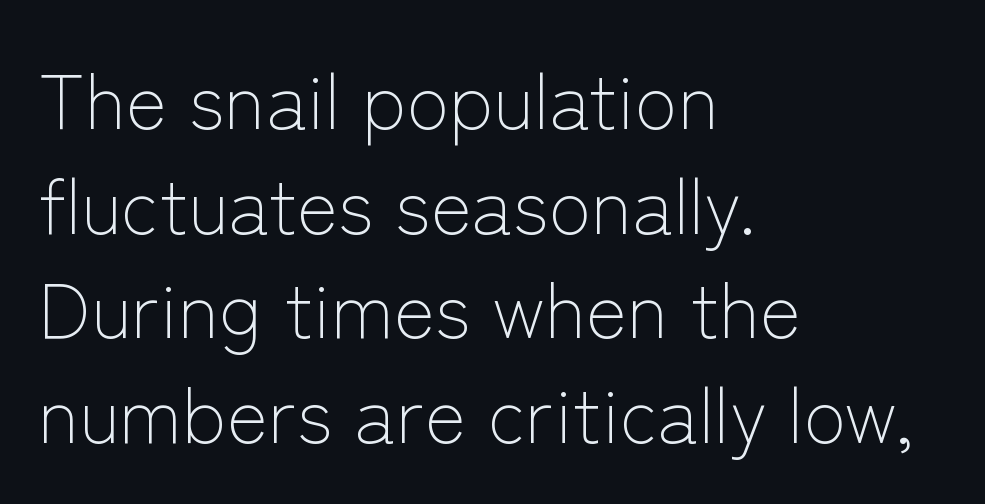
Type style note: lacks serifs. No heavy texture on the line: the type isn't bold. Characters follow at the spacing the type designer built in. Interline gaps are of average width in this sample.
